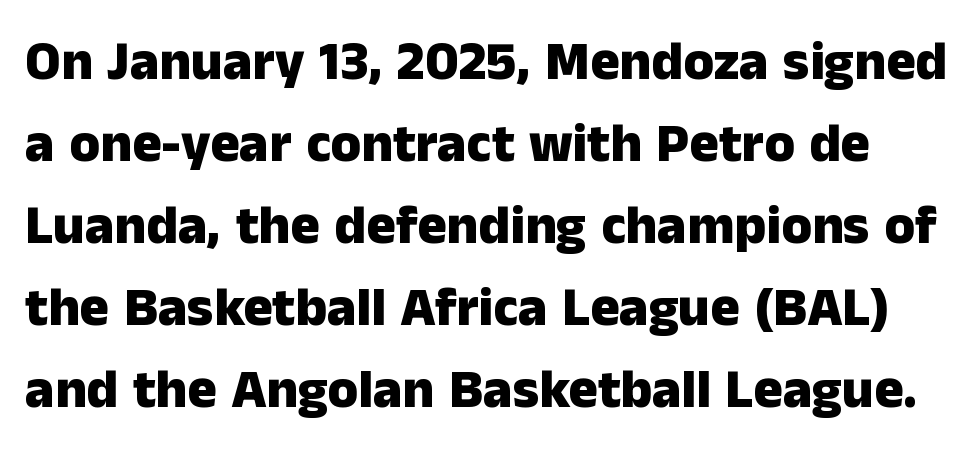
{"serif": "no", "italic": "no", "bold": "yes", "weight": "heavy", "width": "normal", "stroke_contrast": "low", "x_height": "medium", "monospaced": "no", "underline": "no", "line_spacing": "normal", "line_spacing_ratio": 1.49, "letter_spacing": "normal", "letter_spacing_em": 0.0, "glyph_px": 55}
